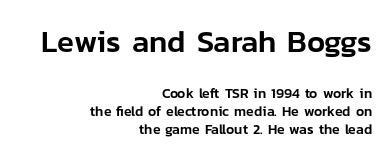
Spacing verdict: proportional, widths tailored to each character. Inter-character spacing is left at the font's built-in metrics. The baseline area is clear. Compare the two chunks: the upper has the greater cap height. Caption: multi-line text, flush right, ragged left.
